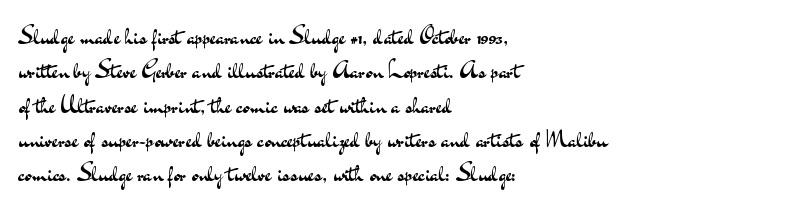
{"bold": "no", "underline": "no", "align": "left", "line_spacing": "normal", "line_spacing_ratio": 1.43, "letter_spacing": "normal", "letter_spacing_em": 0.0, "glyph_px": 24}
